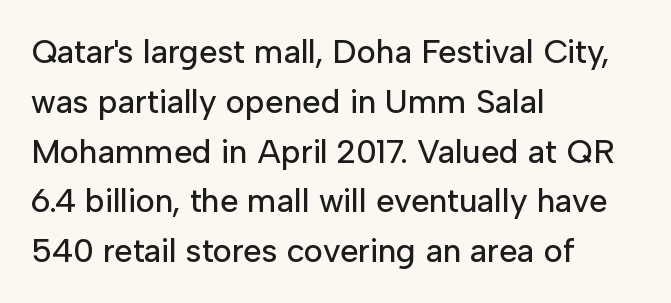
The image shows 33 px sans-serif type, upright; set left-aligned, normal line spacing (1.51x), normal letter spacing, not underlined; low stroke contrast and a medium x-height.
